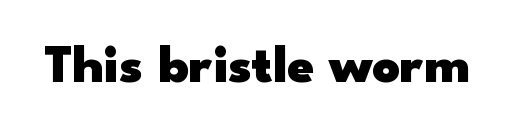
The image shows 54 px heavy, wide sans-serif type, upright; set normal letter spacing, not underlined; low stroke contrast and a small x-height.
